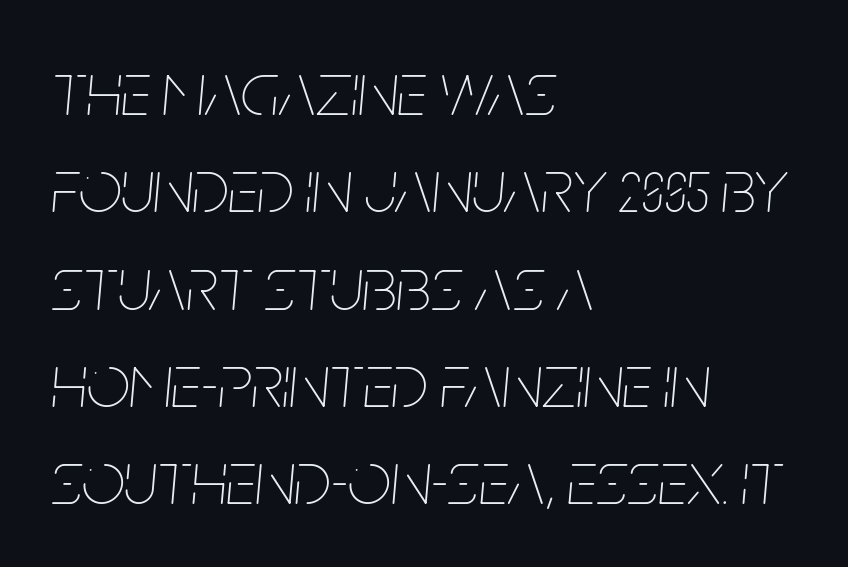
The face used here is proportionally spaced, like ordinary book or web type. You could call the tracking neutral — neither tight nor loose. This rendering features lettering with no underline. Where is the straight margin? On the left.
